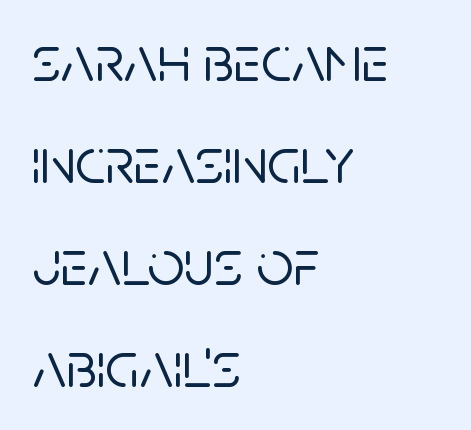
{"serif": "no", "italic": "no", "width": "normal", "stroke_contrast": "low", "x_height": "large", "monospaced": "no", "underline": "no", "align": "left", "line_spacing": "normal", "line_spacing_ratio": 1.57, "letter_spacing": "normal", "letter_spacing_em": 0.0, "glyph_px": 65}
